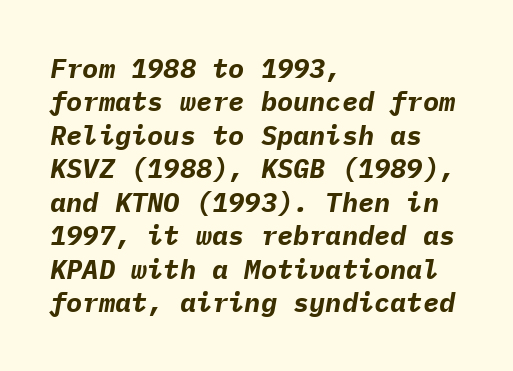
Q: Is the text bold? A: Yes.
Q: Is the text italic (slanted)? A: Yes, it leans right by about 9 degrees.
Q: Is the text underlined? A: No.
Q: How is the paragraph aligned? A: Left-aligned.
Q: Is the spacing between letters normal or unusually wide? A: Normal.
